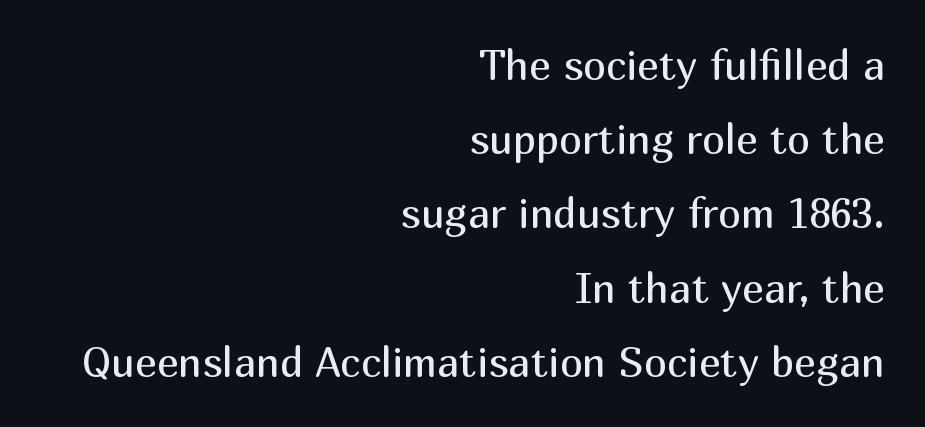
{"serif": "no", "italic": "no", "bold": "no", "weight": "regular", "width": "normal", "stroke_contrast": "medium", "x_height": "medium", "monospaced": "no", "underline": "no", "align": "right", "line_spacing_ratio": 1.81, "letter_spacing": "normal", "letter_spacing_em": 0.0, "glyph_px": 41}
